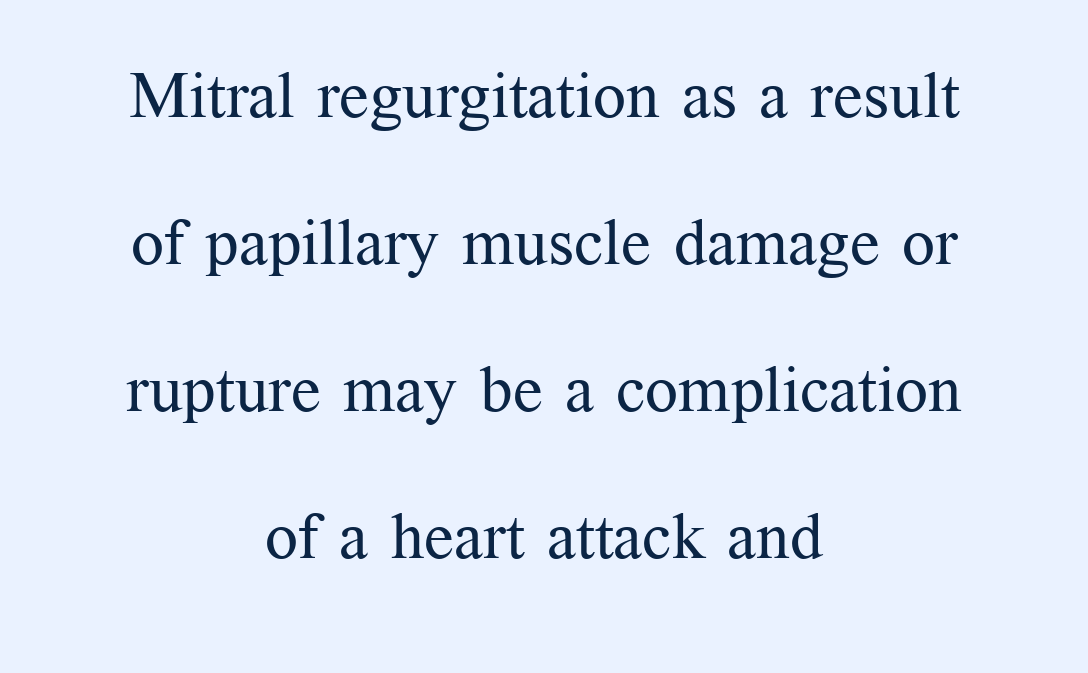
The image shows 65 px regular-weight serif type, upright; set centered, loose line spacing (2.26x), normal letter spacing, not underlined; medium stroke contrast and a medium x-height.
